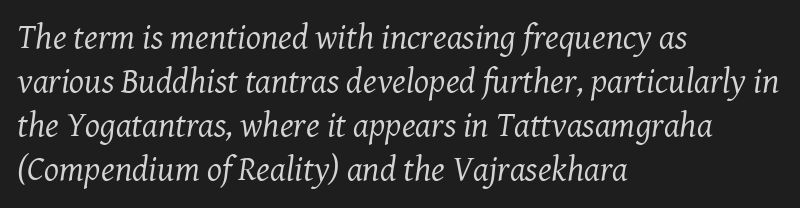
{"serif": "yes", "italic": "yes", "lean": "right", "slant_degrees": 8, "bold": "no", "weight": "regular", "width": "normal", "stroke_contrast": "medium", "x_height": "medium", "monospaced": "no", "underline": "no", "align": "left", "line_spacing": "normal", "line_spacing_ratio": 1.26, "letter_spacing": "normal", "letter_spacing_em": 0.0, "glyph_px": 35}
